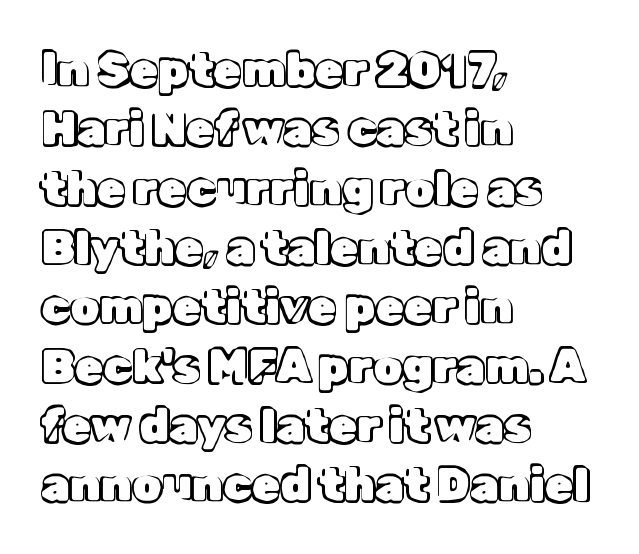
The image shows 46 px text type, upright; set left-aligned, normal line spacing (1.29x), normal letter spacing, not underlined; a medium x-height.
